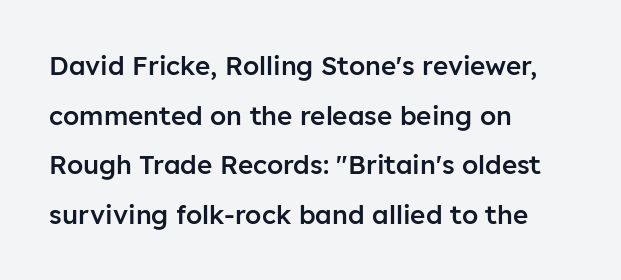
Q: Is the text bold? A: Semi-bold.
Q: Is the text italic (slanted)? A: No, it is upright.
Q: Is the text underlined? A: No.
Q: How is the paragraph aligned? A: Left-aligned.
Q: Is the spacing between letters normal or unusually wide? A: Normal.
Q: Is the spacing between lines tight, normal or loose? A: Loose.
